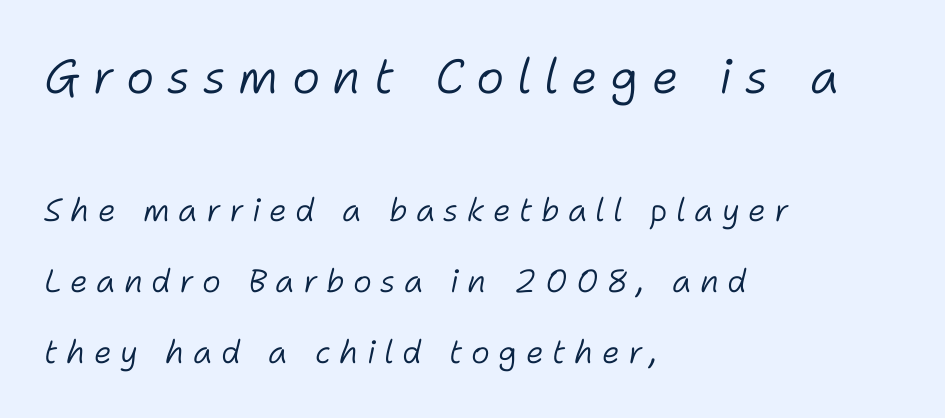
The rendering anchors every line to the left-hand side. Each row of text sits above clean, open space. A quiet, ordinary-to-light weight characterises the typeface. You can tell it's italic because the verticals aren't actually vertical. A typesetter would call this leading open, well beyond the default. Note the varied advance widths — an 'i' is clearly narrower than an 'm'.
